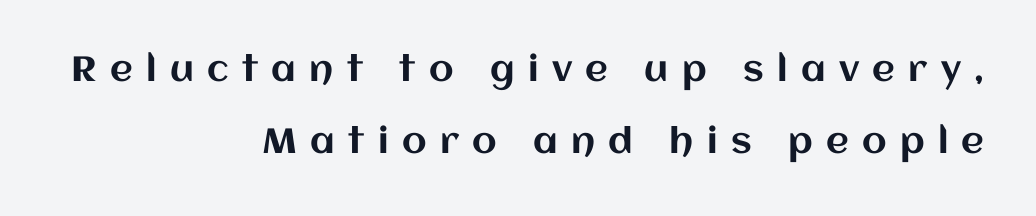
{"italic": "no", "width": "normal", "stroke_contrast": "medium", "x_height": "large", "monospaced": "no", "underline": "no", "align": "right", "line_spacing": "loose", "line_spacing_ratio": 2.06, "letter_spacing": "wide", "letter_spacing_em": 0.38, "glyph_px": 35}
